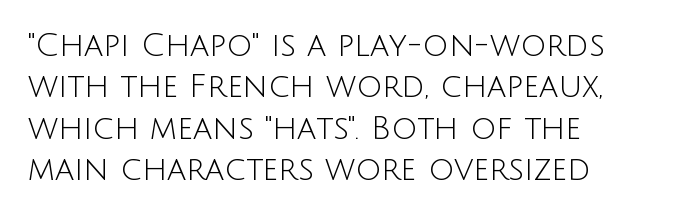
Q: Is the text bold? A: No.
Q: Is the text italic (slanted)? A: No, it is upright.
Q: Is the typeface a serif or a sans-serif typeface? A: Sans-serif.
Q: Is the text underlined? A: No.
Q: How is the paragraph aligned? A: Left-aligned.
Q: Is the spacing between letters normal or unusually wide? A: Normal.
Q: Is the spacing between lines tight, normal or loose? A: Normal.
Q: Width (condensed, normal, or wide)? A: Normal.
Q: Stroke contrast? A: Low.
Q: x-height? A: Large.
Q: Monospaced? A: No.
